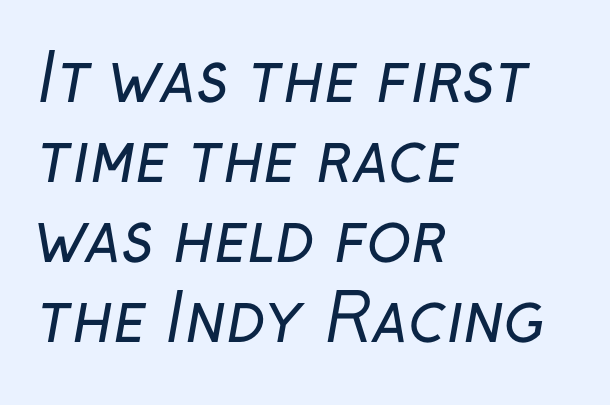
The image shows 65 px regular-weight sans-serif type; set left-aligned, line spacing 1.23x, normal letter spacing, not underlined; low stroke contrast and a medium x-height.
